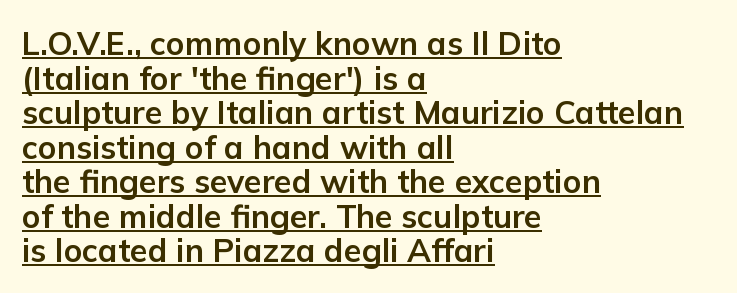
The image shows 32 px bold sans-serif type, upright; set left-aligned, tight line spacing (1.08x), normal letter spacing, underlined; low stroke contrast and a medium x-height.
